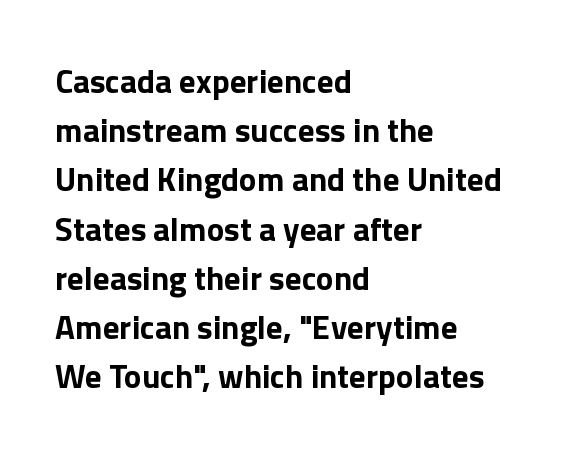
Note the varied advance widths — an 'i' is clearly narrower than an 'm'. Casual observation: everything's shoved over to the left. Honestly, the row spacing looks completely unremarkable. Anything drawn beneath the words? Only blank space. The typeface chosen for these lines omits serifs. Nobody touched the tracking dial on this one.
